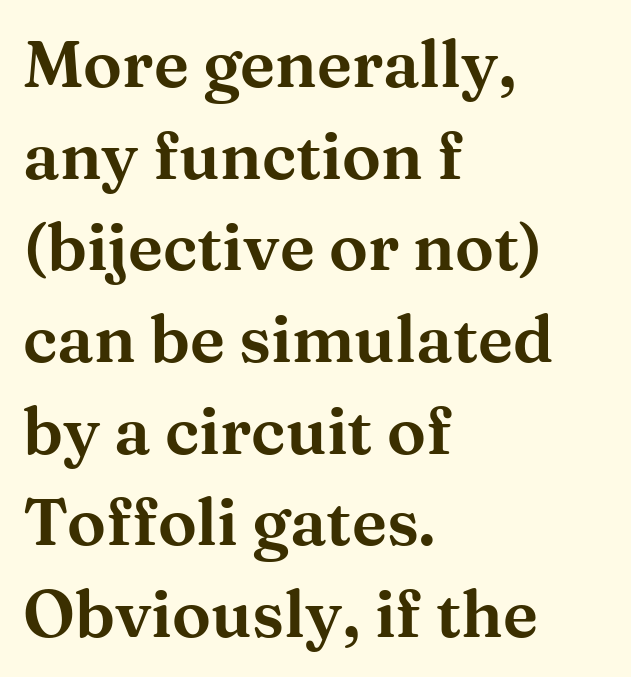
Plain, unruled lines of type. Reading down the block, your eye returns to a fixed left position each line. A normal amount of white space separates one row of letters from the next. Tall strokes in this sample are plumb rather than angled.
